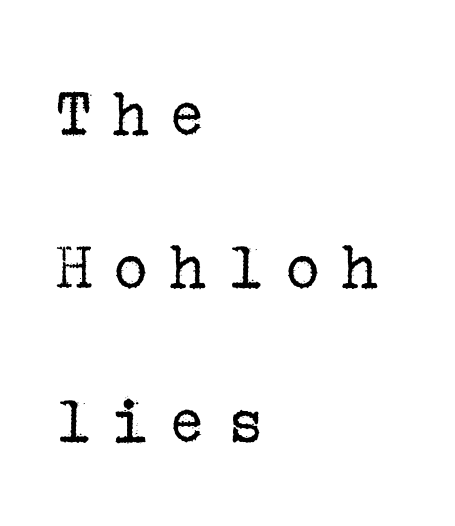
The image shows 70 px regular-weight serif type, upright; set left-aligned, loose line spacing (2.19x), unusually wide letter spacing (+0.28 em), not underlined; low stroke contrast and a medium x-height.
